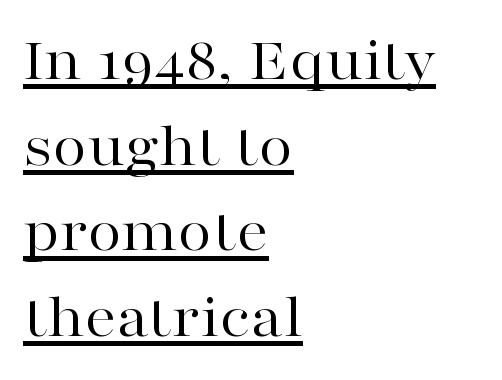
Q: Is the text bold? A: No.
Q: Is the text italic (slanted)? A: No, it is upright.
Q: Is the typeface a serif or a sans-serif typeface? A: Serif.
Q: Is the text underlined? A: Yes.
Q: How is the paragraph aligned? A: Left-aligned.
Q: Is the spacing between letters normal or unusually wide? A: Normal.
Q: Is the spacing between lines tight, normal or loose? A: Normal.
Q: Width (condensed, normal, or wide)? A: Wide.
Q: Stroke contrast? A: High.
Q: x-height? A: Medium.
Q: Monospaced? A: No.
